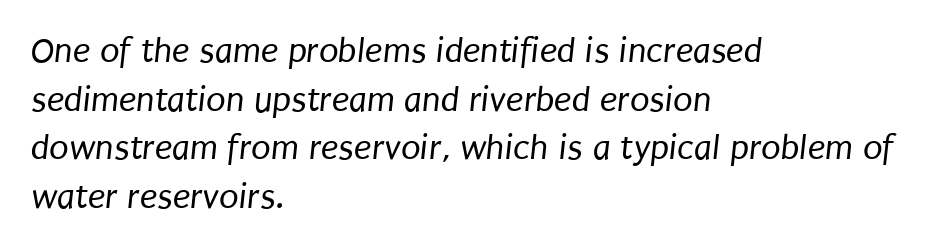
{"serif": "no", "bold": "no", "weight": "regular", "width": "condensed", "stroke_contrast": "low", "x_height": "large", "monospaced": "no", "underline": "no", "align": "left", "line_spacing": "normal", "line_spacing_ratio": 1.35, "letter_spacing": "normal", "letter_spacing_em": 0.0, "glyph_px": 36}
